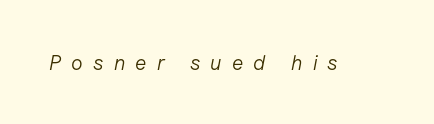
In terms of letterspacing, this is a distinctly airy, spread setting. Descenders are the only things crossing below the line. A quiet, ordinary-to-light weight characterises the typeface. Designer's note — italics engaged.
